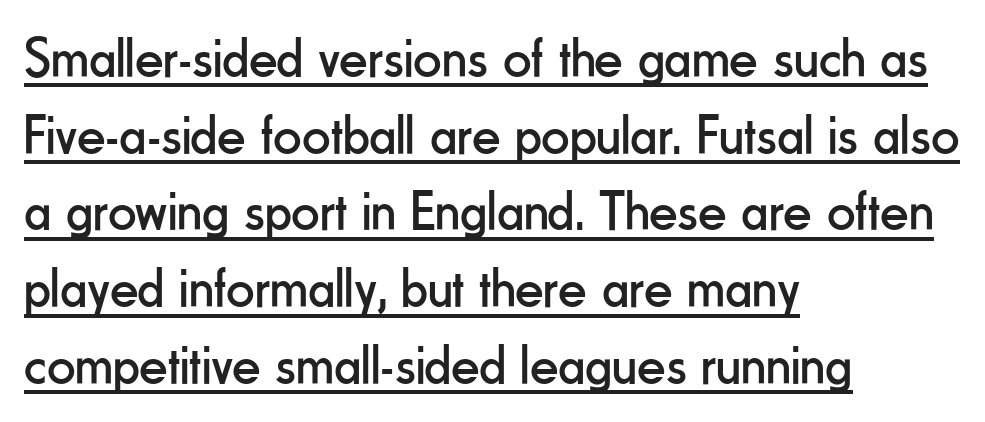
{"serif": "no", "italic": "no", "bold": "no", "weight": "regular", "width": "condensed", "stroke_contrast": "low", "x_height": "small", "monospaced": "no", "underline": "yes", "align": "left", "line_spacing": "normal", "line_spacing_ratio": 1.37, "letter_spacing": "normal", "letter_spacing_em": 0.0, "glyph_px": 56}
